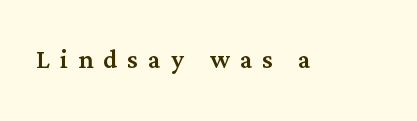
{"serif": "yes", "italic": "no", "width": "normal", "stroke_contrast": "medium", "x_height": "medium", "monospaced": "no", "underline": "no", "letter_spacing": "wide", "letter_spacing_em": 0.31, "glyph_px": 33}
